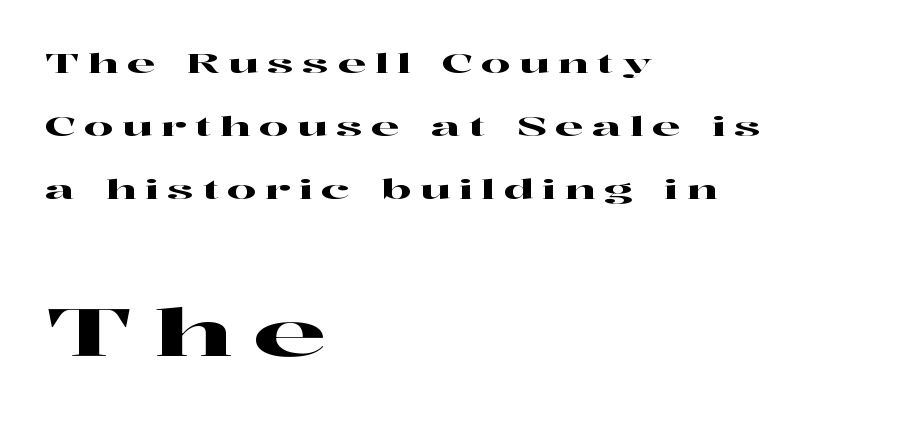
The rendering uses natural spacing where letterforms have individual widths. All the whitespace from short lines collects on the right. Posture: vertical. The line texture is sparse and dotted thanks to wide tracking. The characters display serif detailing at their extremities. Underlining? Definitely not there.
